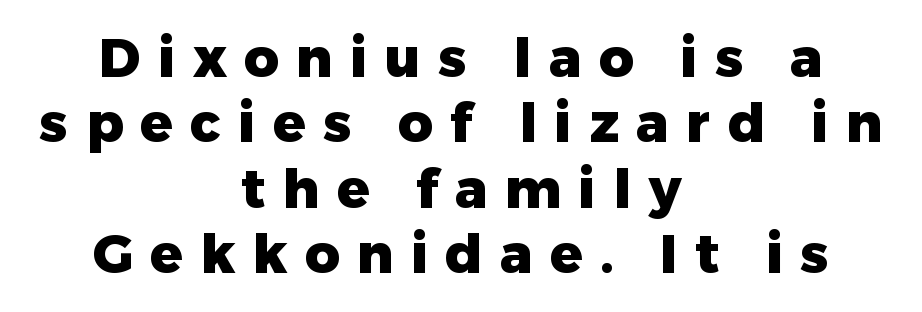
{"serif": "no", "italic": "no", "bold": "yes", "weight": "heavy", "width": "normal", "stroke_contrast": "low", "x_height": "medium", "monospaced": "no", "underline": "no", "align": "center", "line_spacing_ratio": 1.21, "letter_spacing": "wide", "letter_spacing_em": 0.32, "glyph_px": 54}
